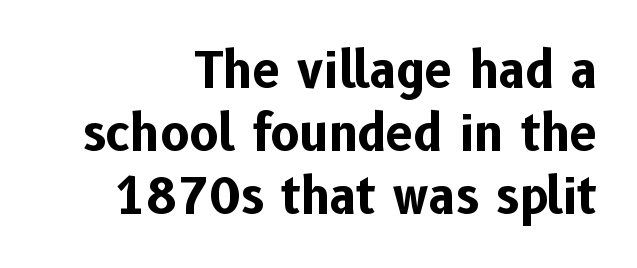
The image shows 49 px bold sans-serif type, upright; set right-aligned, normal line spacing (1.29x), normal letter spacing, not underlined; low stroke contrast and a medium x-height.
